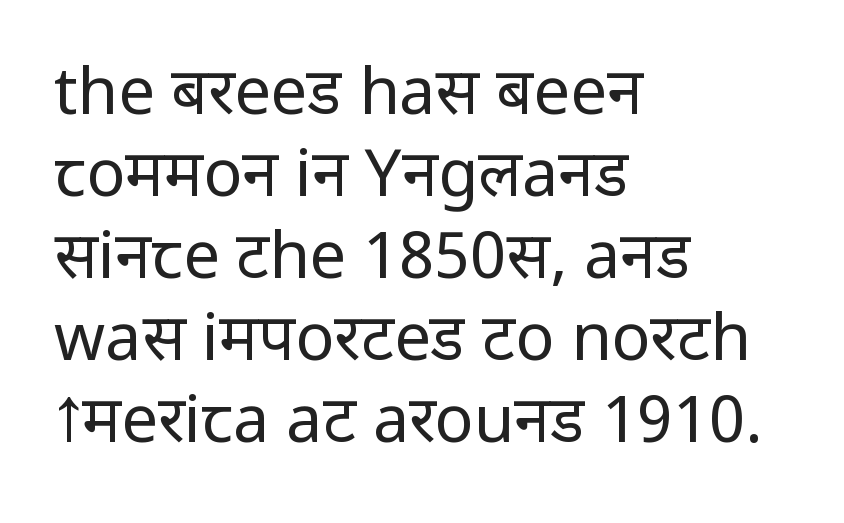
Q: Is the text bold? A: No.
Q: Is the text italic (slanted)? A: No, it is upright.
Q: Is the typeface a serif or a sans-serif typeface? A: Sans-serif.
Q: Is the text underlined? A: No.
Q: How is the paragraph aligned? A: Left-aligned.
Q: Is the spacing between letters normal or unusually wide? A: Normal.
Q: Is the spacing between lines tight, normal or loose? A: Normal.
Q: Width (condensed, normal, or wide)? A: Condensed.
Q: Stroke contrast? A: Low.
Q: x-height? A: Large.
Q: Monospaced? A: No.
